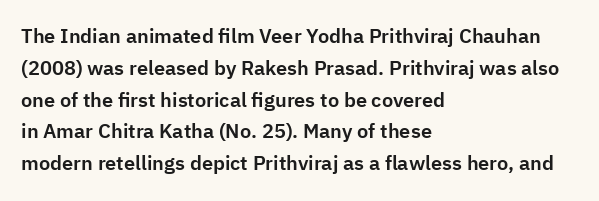
Q: Is the text italic (slanted)? A: No, it is upright.
Q: Is the text underlined? A: No.
Q: How is the paragraph aligned? A: Left-aligned.
Q: Is the spacing between letters normal or unusually wide? A: Normal.
Q: Is the spacing between lines tight, normal or loose? A: Normal.
